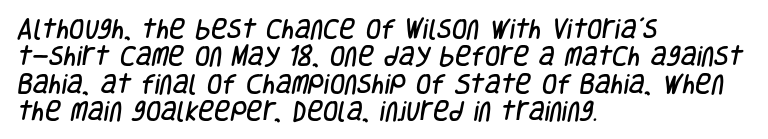
Q: Is the text underlined? A: No.
Q: How is the paragraph aligned? A: Left-aligned.
Q: Is the spacing between letters normal or unusually wide? A: Normal.
